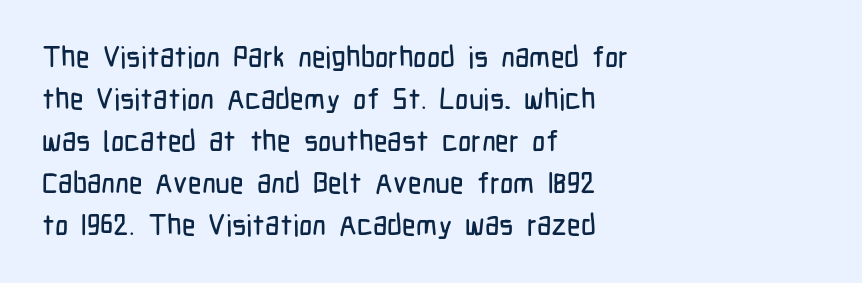
Leftover space on each line is placed entirely after the last word. The letters carry no serifs — their stems end cleanly without finishing strokes. Only glyphs here, with clear space below each row. The gaps between neighbouring characters are ordinary and unremarkable. These lines were composed using upright roman letters. Proportional: the letters do not fall into vertical columns.
